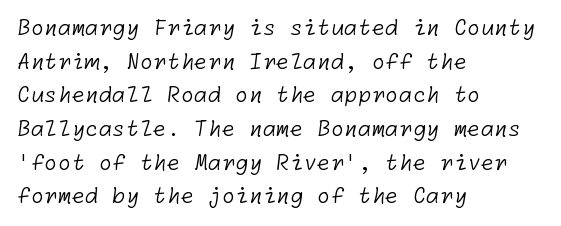
The image shows 22 px text type; set left-aligned, normal line spacing (1.53x), normal letter spacing, not underlined.
